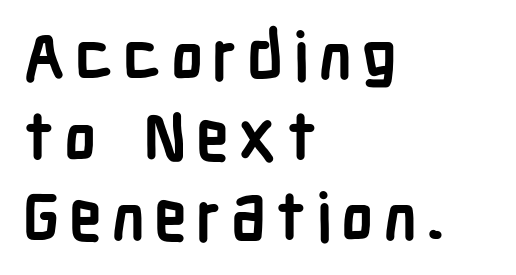
The image shows 66 px semibold, condensed sans-serif type, upright; set left-aligned, line spacing 1.22x, not underlined; low stroke contrast and a medium x-height.
